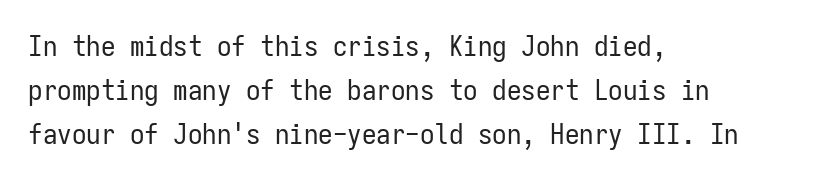
How are the letters spaced? Ordinarily, with no added tracking. Think of a typewriter: that constant character pitch is what you see here. Observe the absence of serifs on each vertical stroke in this sample. Every stem runs plumb, perpendicular to the baseline. Normally led — the rows are evenly, conventionally spaced. The rendering anchors every line to the left-hand side.
